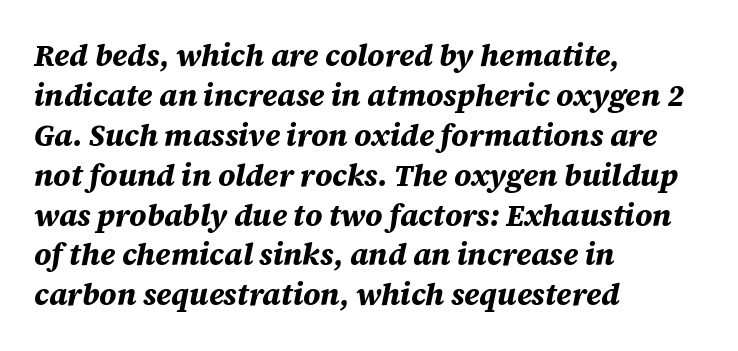
Q: Is the text bold? A: Yes.
Q: Is the text italic (slanted)? A: Yes, it leans right by about 12 degrees.
Q: Is the text underlined? A: No.
Q: How is the paragraph aligned? A: Left-aligned.
Q: Is the spacing between letters normal or unusually wide? A: Normal.
Q: Is the spacing between lines tight, normal or loose? A: Normal.
Q: Width (condensed, normal, or wide)? A: Normal.
Q: Stroke contrast? A: Medium.
Q: x-height? A: Large.
Q: Monospaced? A: No.
